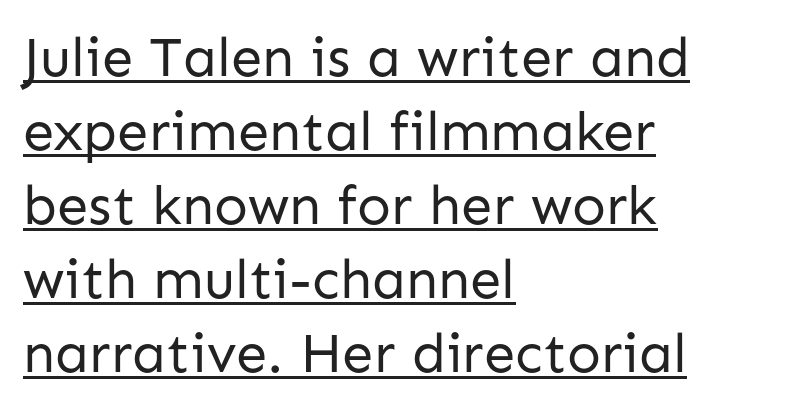
{"serif": "no", "italic": "no", "bold": "no", "weight": "regular", "width": "normal", "stroke_contrast": "low", "x_height": "medium", "monospaced": "no", "underline": "yes", "align": "left", "line_spacing": "normal", "line_spacing_ratio": 1.32, "letter_spacing": "normal", "letter_spacing_em": 0.0, "glyph_px": 56}
